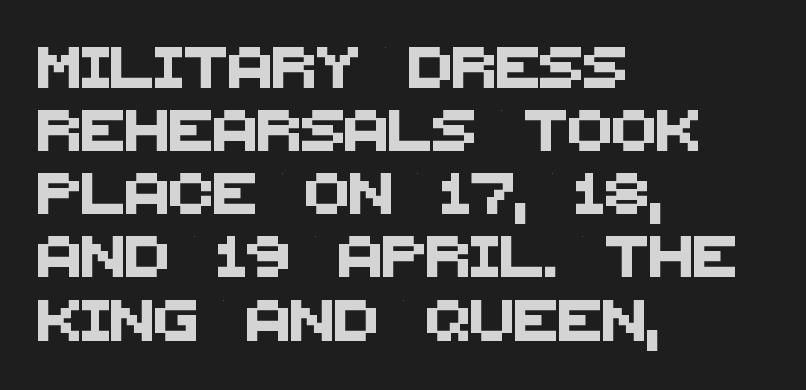
The image shows 41 px sans-serif type; set left-aligned, normal line spacing (1.54x), normal letter spacing, not underlined; medium stroke contrast and a large x-height.
